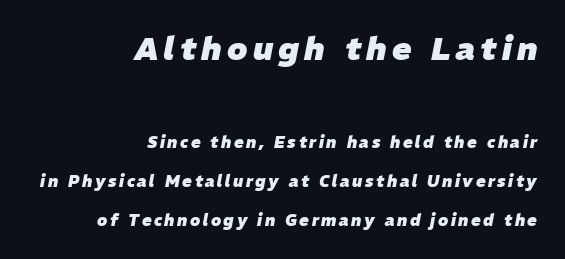
Q: Is the text bold? A: Yes.
Q: Is the text italic (slanted)? A: Yes, it leans right by about 11 degrees.
Q: Is the text underlined? A: No.
Q: How is the paragraph aligned? A: Right-aligned.
Q: Is the spacing between lines tight, normal or loose? A: Loose.
Q: Which block of text is set in a larger size, the first (top) or the second (bottom)? A: The first (top) one.
Q: Width (condensed, normal, or wide)? A: Normal.
Q: Stroke contrast? A: Low.
Q: x-height? A: Medium.
Q: Monospaced? A: No.
